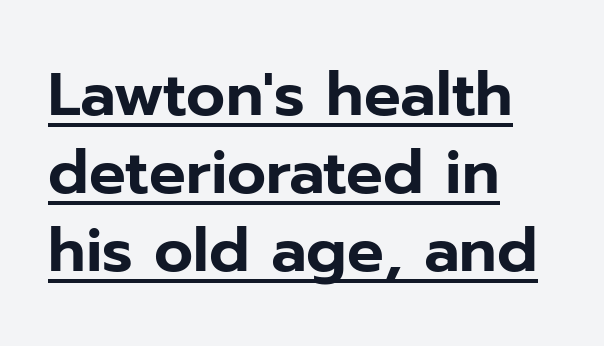
Q: Is the text italic (slanted)? A: No, it is upright.
Q: Is the typeface a serif or a sans-serif typeface? A: Sans-serif.
Q: Is the text underlined? A: Yes.
Q: How is the paragraph aligned? A: Left-aligned.
Q: Is the spacing between letters normal or unusually wide? A: Normal.
Q: Is the spacing between lines tight, normal or loose? A: Normal.
Q: Width (condensed, normal, or wide)? A: Normal.
Q: Stroke contrast? A: Low.
Q: x-height? A: Medium.
Q: Monospaced? A: No.
